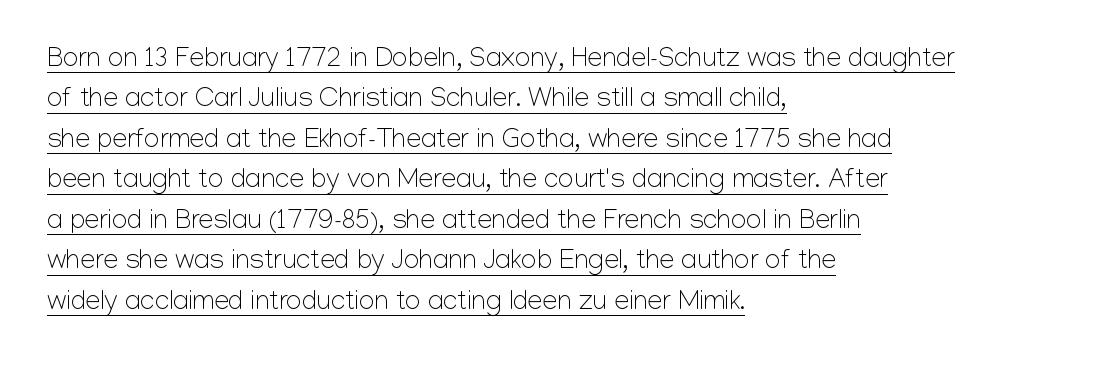
You can see a thin bar hugging the bottom of the glyphs. The rendering keeps characters at their native spacing. Letters have the restrained weight of plain body copy at most. No italicization has been applied; the sample stays upright. What's the leading like? Ordinary, nothing unusual.
